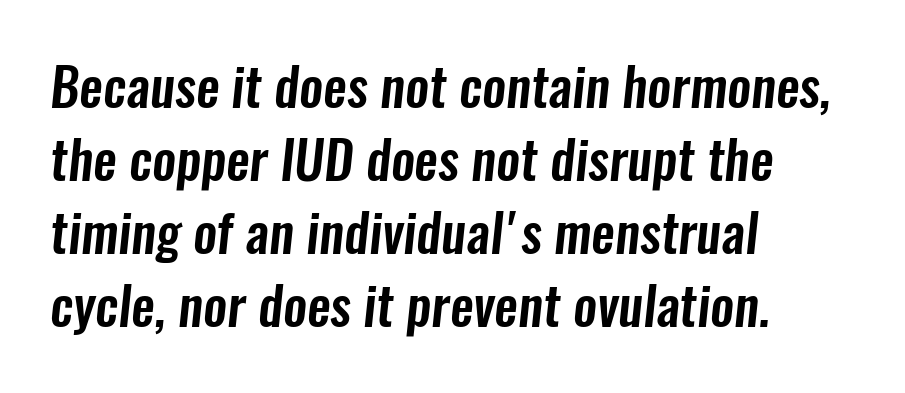
The image shows 53 px condensed sans-serif type; set left-aligned, normal line spacing (1.38x), normal letter spacing, not underlined; low stroke contrast and a medium x-height.
